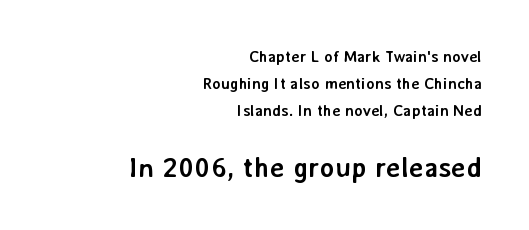
Q: Is the text bold? A: Yes.
Q: Is the text italic (slanted)? A: No, it is upright.
Q: Is the typeface a serif or a sans-serif typeface? A: Sans-serif.
Q: Is the text underlined? A: No.
Q: How is the paragraph aligned? A: Right-aligned.
Q: Is the spacing between letters normal or unusually wide? A: Normal.
Q: Is the spacing between lines tight, normal or loose? A: Normal.
Q: Which block of text is set in a larger size, the first (top) or the second (bottom)? A: The second (bottom) one.
Q: Width (condensed, normal, or wide)? A: Normal.
Q: Stroke contrast? A: Low.
Q: x-height? A: Medium.
Q: Monospaced? A: No.
